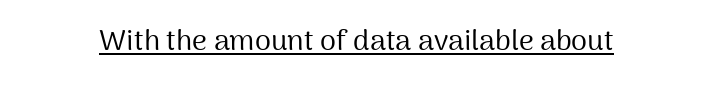
Q: Is the text bold? A: No.
Q: Is the text italic (slanted)? A: No, it is upright.
Q: Is the typeface a serif or a sans-serif typeface? A: Sans-serif.
Q: Is the text underlined? A: Yes.
Q: Is the spacing between letters normal or unusually wide? A: Normal.
Q: Width (condensed, normal, or wide)? A: Normal.
Q: Stroke contrast? A: Medium.
Q: x-height? A: Medium.
Q: Monospaced? A: No.
